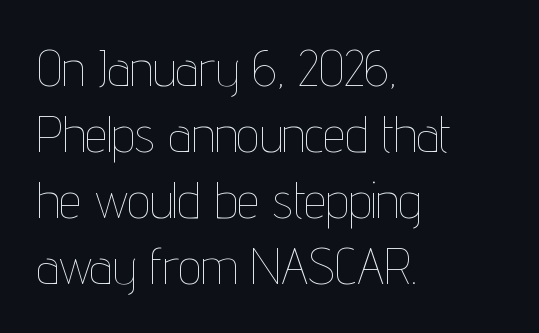
The image shows 50 px thin, condensed type, upright; set left-aligned, normal line spacing (1.32x), normal letter spacing, not underlined; low stroke contrast and a medium x-height.
